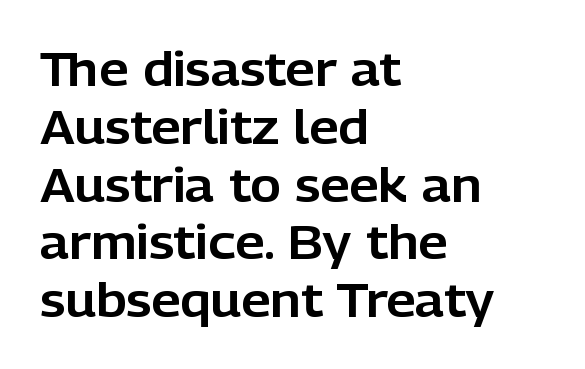
{"serif": "no", "italic": "no", "width": "normal", "stroke_contrast": "low", "x_height": "medium", "monospaced": "no", "underline": "no", "align": "left", "line_spacing_ratio": 1.23, "letter_spacing": "normal", "letter_spacing_em": 0.0, "glyph_px": 47}
